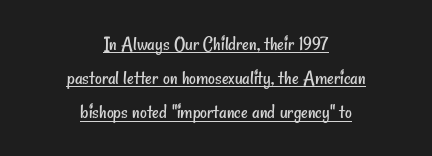
A rule runs beneath these lines of type. Is the block centered? Yes — each line is placed symmetrically about the middle. Letter spacing: default. Weight: not bold — regular or lighter. Normally led — the rows are evenly, conventionally spaced.
